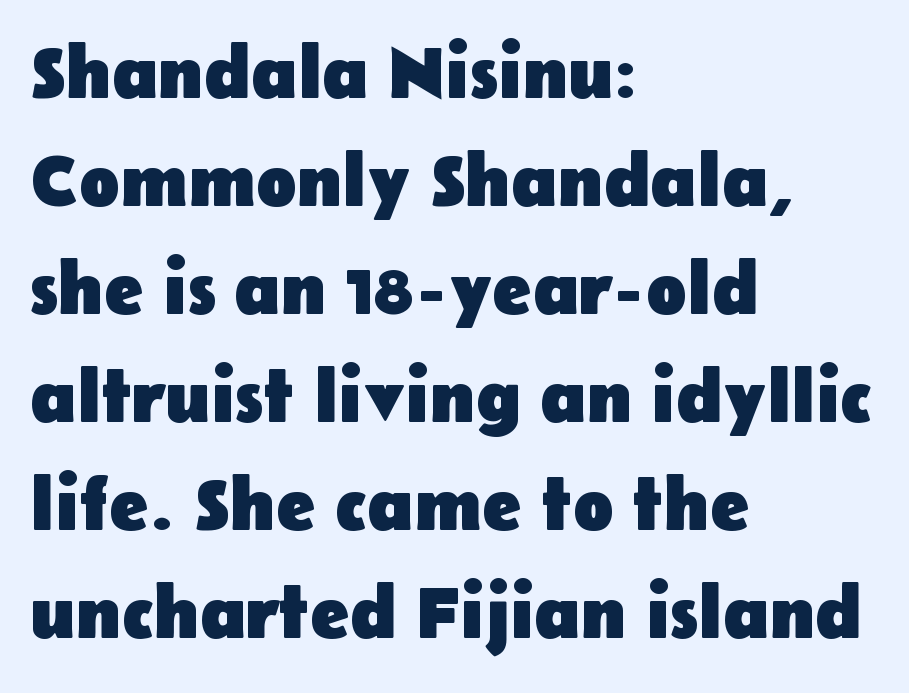
{"serif": "no", "italic": "no", "bold": "yes", "weight": "heavy", "width": "normal", "stroke_contrast": "low", "x_height": "medium", "monospaced": "no", "underline": "no", "align": "left", "line_spacing": "normal", "line_spacing_ratio": 1.44, "letter_spacing": "normal", "letter_spacing_em": 0.0, "glyph_px": 75}
